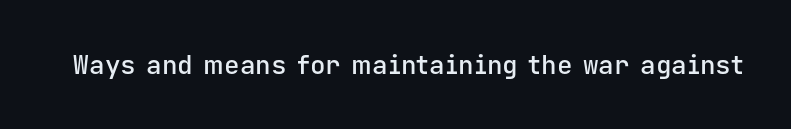
Ascenders rise straight up at ninety degrees. The typesetting leans somewhat heavy: a semibold. Observe the ordinary spacing: letters are neighbours, not strangers. Only glyphs here, with clear space below each row.
